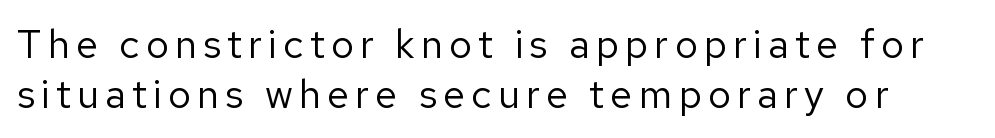
The image shows 40 px regular-weight sans-serif type, upright; set line spacing 1.24x, not underlined; low stroke contrast and a medium x-height.
